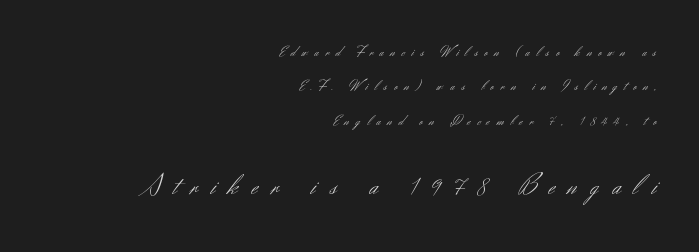
Q: Is the text bold? A: No.
Q: Is the text italic (slanted)? A: Yes.
Q: Is the typeface a serif or a sans-serif typeface? A: Sans-serif.
Q: Is the text underlined? A: No.
Q: How is the paragraph aligned? A: Right-aligned.
Q: Is the spacing between letters normal or unusually wide? A: Unusually wide.
Q: Is the spacing between lines tight, normal or loose? A: Loose.
Q: Which block of text is set in a larger size, the first (top) or the second (bottom)? A: The second (bottom) one.
Q: Width (condensed, normal, or wide)? A: Normal.
Q: Stroke contrast? A: Medium.
Q: x-height? A: Small.
Q: Monospaced? A: No.
